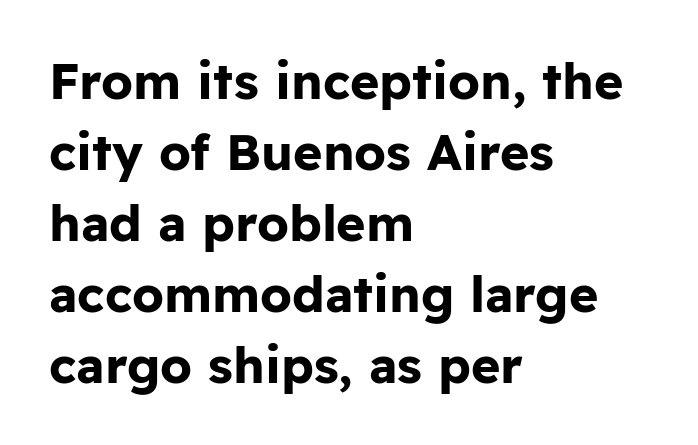
{"serif": "no", "italic": "no", "bold": "yes", "weight": "bold", "width": "normal", "stroke_contrast": "low", "x_height": "medium", "monospaced": "no", "underline": "no", "align": "left", "line_spacing": "normal", "line_spacing_ratio": 1.42, "letter_spacing": "normal", "letter_spacing_em": 0.0, "glyph_px": 50}
